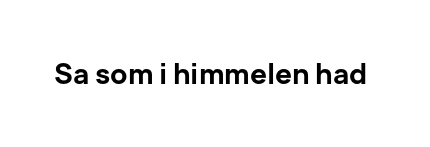
Q: Is the text bold? A: Yes.
Q: Is the text italic (slanted)? A: No, it is upright.
Q: Is the typeface a serif or a sans-serif typeface? A: Sans-serif.
Q: Is the text underlined? A: No.
Q: Is the spacing between letters normal or unusually wide? A: Normal.
Q: Width (condensed, normal, or wide)? A: Normal.
Q: Stroke contrast? A: Low.
Q: x-height? A: Medium.
Q: Monospaced? A: No.
